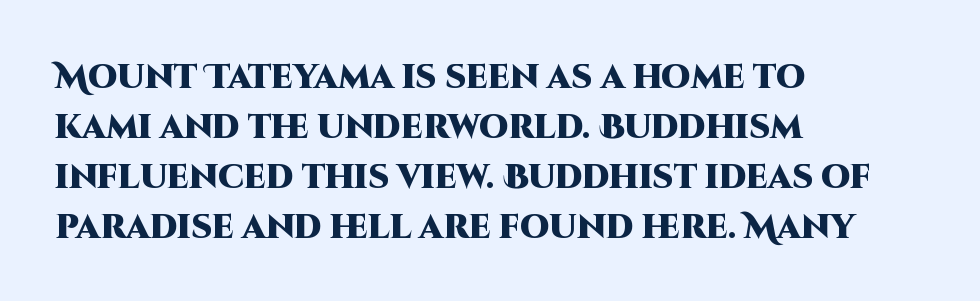
The image shows 33 px heavy sans-serif type, upright; set left-aligned, normal line spacing (1.52x), normal letter spacing, not underlined; high stroke contrast and a large x-height.
